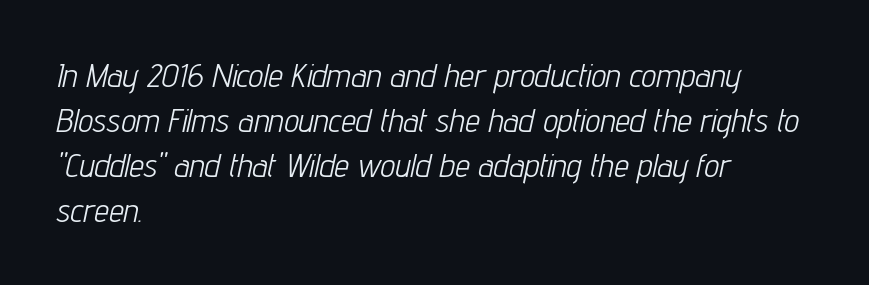
The passage shown is typed in a proportional face where columns would drift. Does extra space separate the letters? No, they use regular spacing. A normal amount of white space separates one row of letters from the next. The specimen reads as italic at a glance. These lines are set flush left with a ragged right edge.
